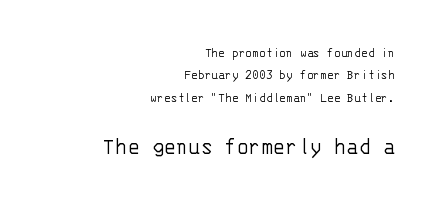
Q: Is the text bold? A: No.
Q: Is the text italic (slanted)? A: No, it is upright.
Q: Is the text underlined? A: No.
Q: How is the paragraph aligned? A: Right-aligned.
Q: Is the spacing between letters normal or unusually wide? A: Normal.
Q: Is the spacing between lines tight, normal or loose? A: Normal.
Q: Which block of text is set in a larger size, the first (top) or the second (bottom)? A: The second (bottom) one.
